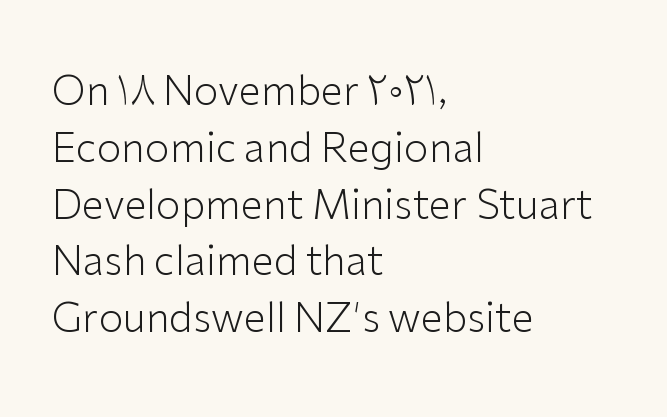
Q: Is the text bold? A: No.
Q: Is the text italic (slanted)? A: No, it is upright.
Q: Is the typeface a serif or a sans-serif typeface? A: Sans-serif.
Q: Is the text underlined? A: No.
Q: How is the paragraph aligned? A: Left-aligned.
Q: Is the spacing between letters normal or unusually wide? A: Normal.
Q: Is the spacing between lines tight, normal or loose? A: Normal.
Q: Width (condensed, normal, or wide)? A: Normal.
Q: Stroke contrast? A: Low.
Q: x-height? A: Medium.
Q: Monospaced? A: No.
